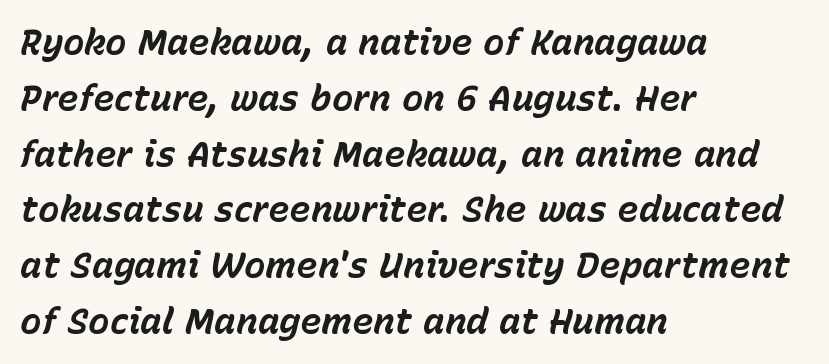
Q: Is the text bold? A: Yes.
Q: Is the text italic (slanted)? A: Yes, it leans right by about 15 degrees.
Q: Is the text underlined? A: No.
Q: How is the paragraph aligned? A: Left-aligned.
Q: Is the spacing between letters normal or unusually wide? A: Normal.
Q: Is the spacing between lines tight, normal or loose? A: Normal.
Q: Width (condensed, normal, or wide)? A: Normal.
Q: Stroke contrast? A: Low.
Q: x-height? A: Medium.
Q: Monospaced? A: No.
